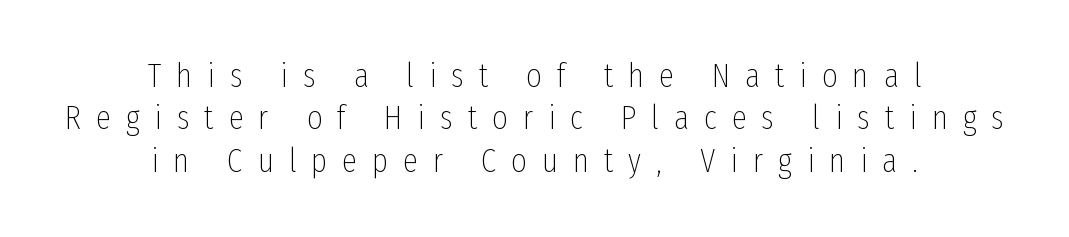
The image shows 34 px thin, condensed sans-serif type, upright; set centered, normal line spacing (1.25x), unusually wide letter spacing (+0.44 em), not underlined; low stroke contrast and a medium x-height.
